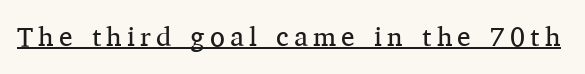
The image shows 27 px text type, upright; set underlined.
